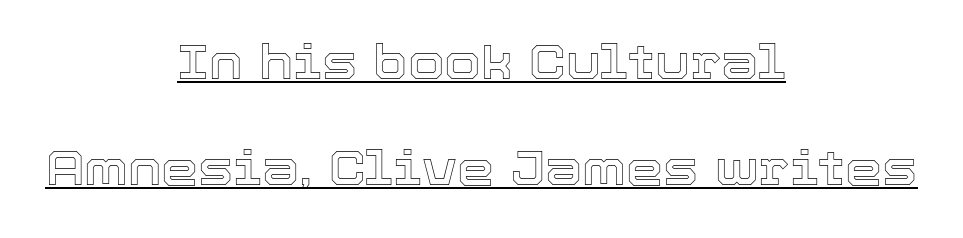
{"italic": "no", "width": "normal", "x_height": "medium", "monospaced": "no", "underline": "yes", "align": "center", "line_spacing": "loose", "line_spacing_ratio": 2.25, "letter_spacing": "normal", "letter_spacing_em": 0.0, "glyph_px": 47}
